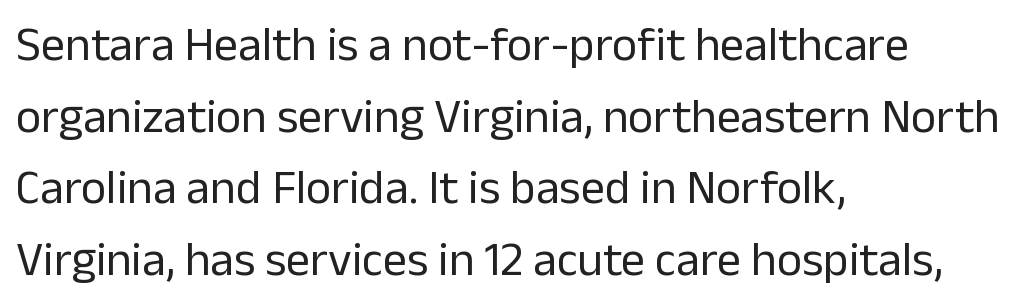
Q: Is the text bold? A: No.
Q: Is the text italic (slanted)? A: No, it is upright.
Q: Is the typeface a serif or a sans-serif typeface? A: Sans-serif.
Q: Is the text underlined? A: No.
Q: How is the paragraph aligned? A: Left-aligned.
Q: Is the spacing between letters normal or unusually wide? A: Normal.
Q: Is the spacing between lines tight, normal or loose? A: Normal.
Q: Width (condensed, normal, or wide)? A: Normal.
Q: Stroke contrast? A: Low.
Q: x-height? A: Medium.
Q: Monospaced? A: No.
